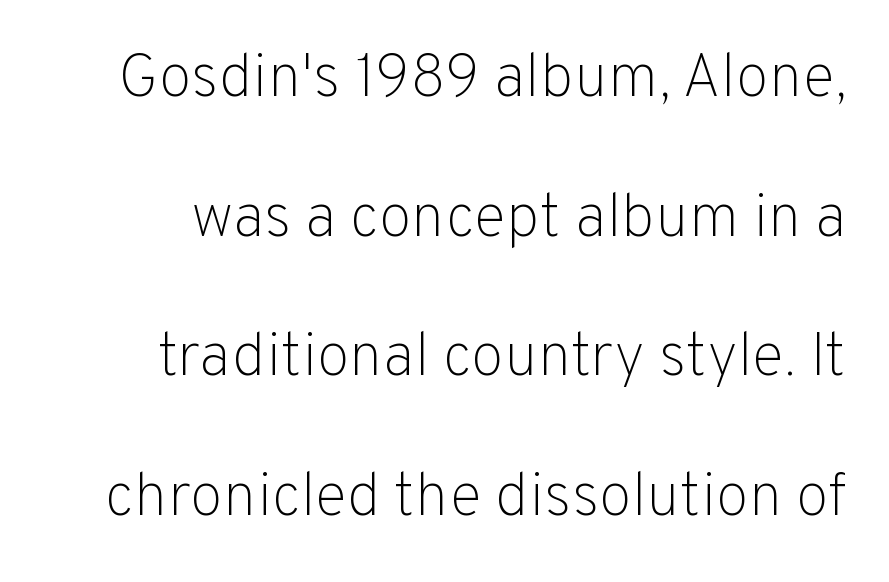
The image shows 61 px light sans-serif type, upright; set loose line spacing (2.29x), normal letter spacing, not underlined; low stroke contrast and a medium x-height.
